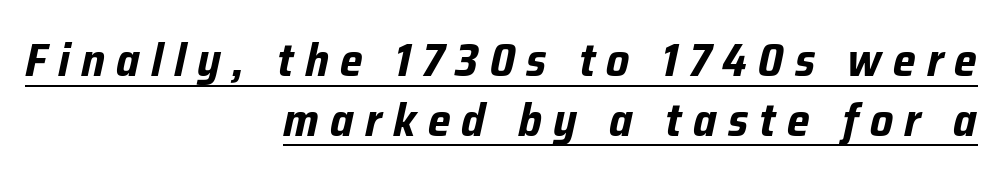
Think of a printed novel: that variable character pitch is what you see here. What decoration does the sample have? An underline. Tracking here is generous; glyphs stand well apart from one another. These lines sit exactly where default settings would place them. Leftover space on each line is placed entirely before the opening word. Style check: oblique.
